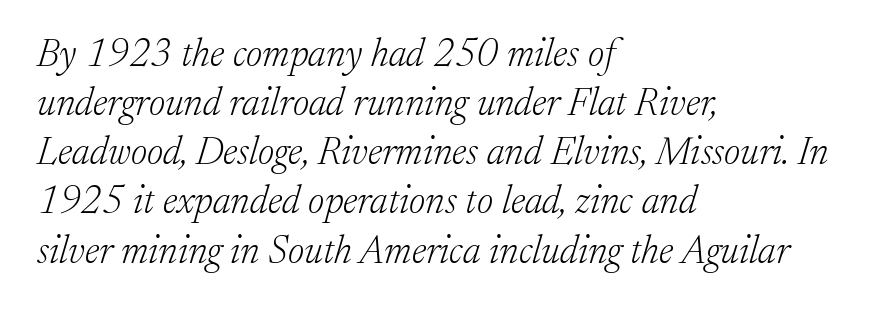
The image shows 39 px light serif type, italic (leaning right); set left-aligned, normal line spacing (1.26x), normal letter spacing, not underlined; low stroke contrast and a medium x-height.
